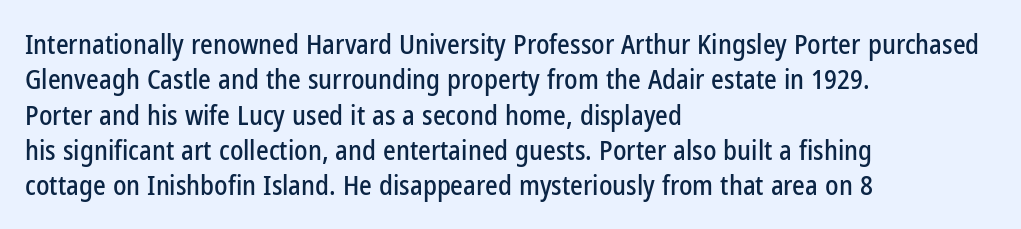
Interline gaps are of average width in this sample. The axis of the letterforms is exactly vertical. Casual observation: everything's shoved over to the left. These lines keep a tight, regular rhythm from letter to letter. Unmarked baselines from the first word to the last.
